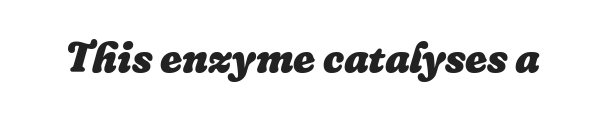
This rendering leaves character spacing at its baseline value. When letters slant like this, we call the style italic. Chunky letters — that's bold for sure. Do the characters align in a grid? No, the font is proportional. Check under the words: just untouched page.
